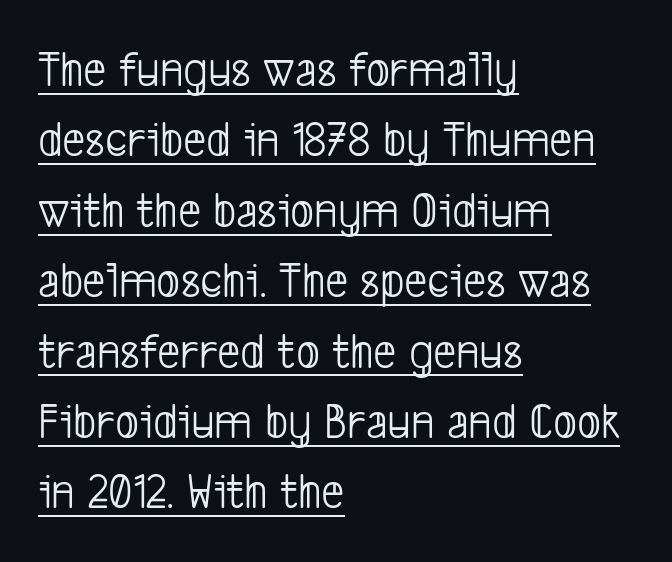
Q: Is the text bold? A: No.
Q: Is the typeface a serif or a sans-serif typeface? A: Sans-serif.
Q: Is the text underlined? A: Yes.
Q: How is the paragraph aligned? A: Left-aligned.
Q: Is the spacing between letters normal or unusually wide? A: Normal.
Q: Is the spacing between lines tight, normal or loose? A: Normal.
Q: Width (condensed, normal, or wide)? A: Condensed.
Q: Stroke contrast? A: Low.
Q: x-height? A: Medium.
Q: Monospaced? A: No.
